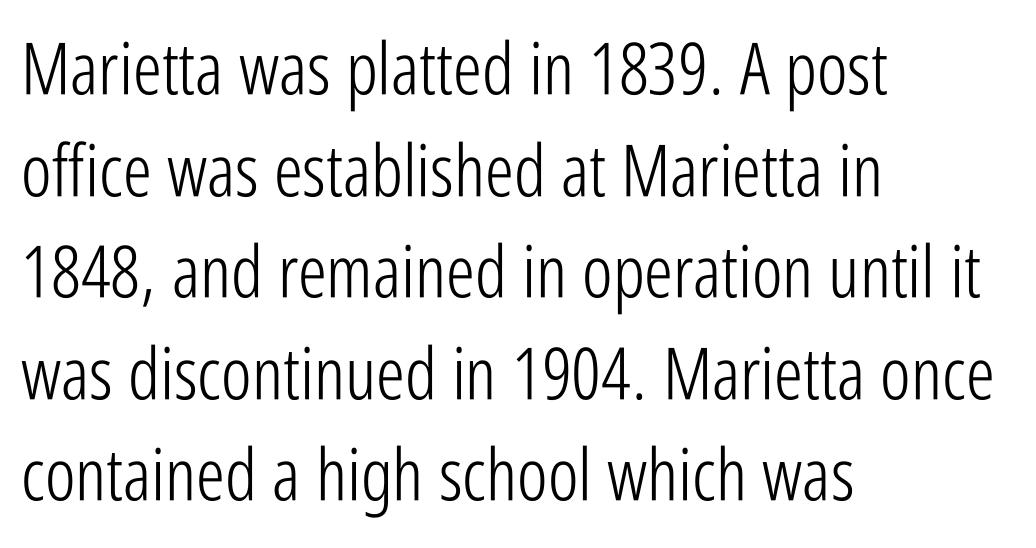
{"serif": "no", "italic": "no", "bold": "no", "weight": "light", "width": "condensed", "stroke_contrast": "low", "x_height": "medium", "monospaced": "no", "underline": "no", "align": "left", "line_spacing": "normal", "line_spacing_ratio": 1.41, "letter_spacing": "normal", "letter_spacing_em": 0.0, "glyph_px": 72}
